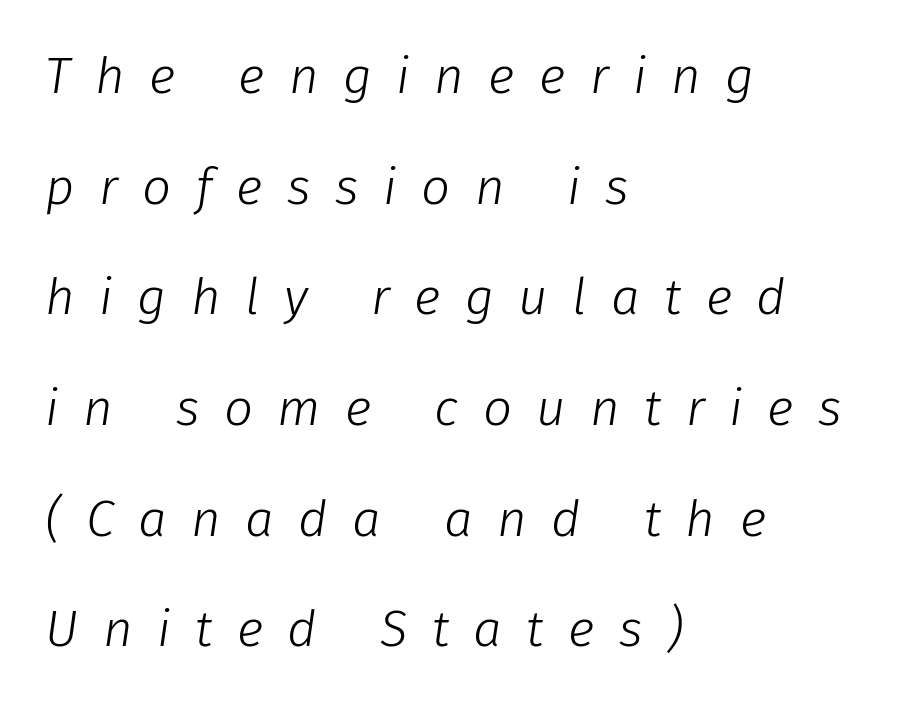
Just letters on the line, the space beneath them empty. Note the varied advance widths — an 'i' is clearly narrower than an 'm'. In terms of letterspacing, this is a distinctly airy, spread setting. Is there much room between lines? Yes — plenty of vertical air separates them. You can tell it's italic because the verticals aren't actually vertical. Does the copy run flush right? No — it runs flush left.
